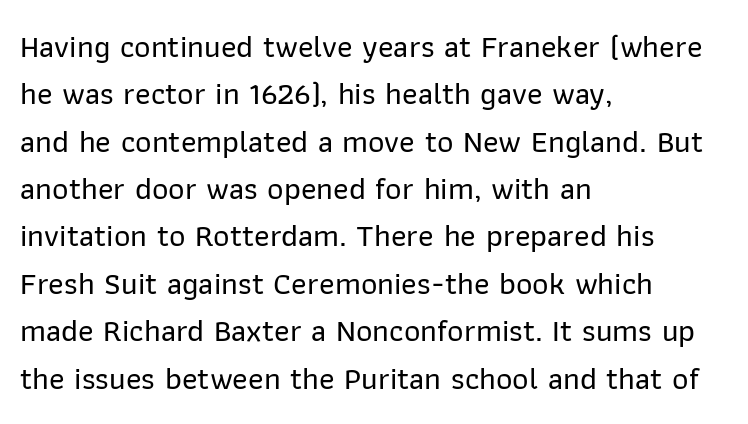
The image shows 32 px sans-serif type, upright; set left-aligned, normal line spacing (1.48x), normal letter spacing, not underlined; low stroke contrast and a medium x-height.
